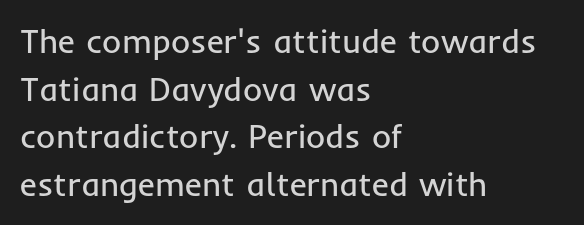
Q: Is the text bold? A: No.
Q: Is the text italic (slanted)? A: No, it is upright.
Q: Is the typeface a serif or a sans-serif typeface? A: Sans-serif.
Q: Is the text underlined? A: No.
Q: How is the paragraph aligned? A: Left-aligned.
Q: Is the spacing between letters normal or unusually wide? A: Normal.
Q: Is the spacing between lines tight, normal or loose? A: Normal.
Q: Width (condensed, normal, or wide)? A: Normal.
Q: Stroke contrast? A: Low.
Q: x-height? A: Medium.
Q: Monospaced? A: No.
